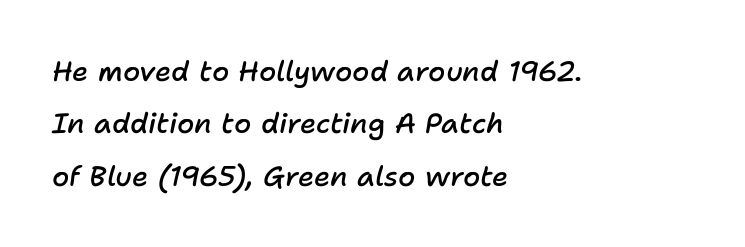
{"italic": "yes", "lean": "right", "slant_degrees": 11, "bold": "semi", "weight": "semibold", "width": "normal", "stroke_contrast": "low", "x_height": "medium", "monospaced": "no", "underline": "no", "align": "left", "line_spacing_ratio": 1.87, "letter_spacing": "normal", "letter_spacing_em": 0.0, "glyph_px": 28}
